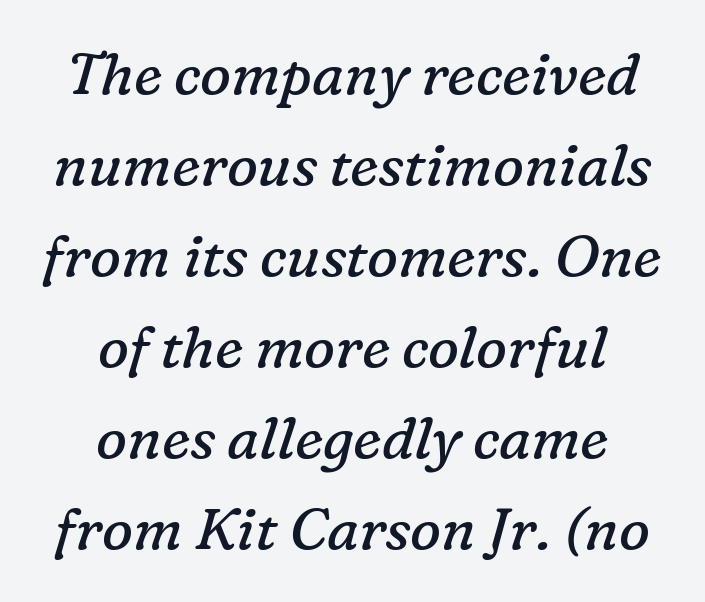
Q: Is the text bold? A: No.
Q: Is the text italic (slanted)? A: Yes, it leans right by about 16 degrees.
Q: Is the typeface a serif or a sans-serif typeface? A: Serif.
Q: Is the text underlined? A: No.
Q: How is the paragraph aligned? A: Centered.
Q: Is the spacing between letters normal or unusually wide? A: Normal.
Q: Is the spacing between lines tight, normal or loose? A: Normal.
Q: Width (condensed, normal, or wide)? A: Normal.
Q: Stroke contrast? A: Low.
Q: x-height? A: Medium.
Q: Monospaced? A: No.
